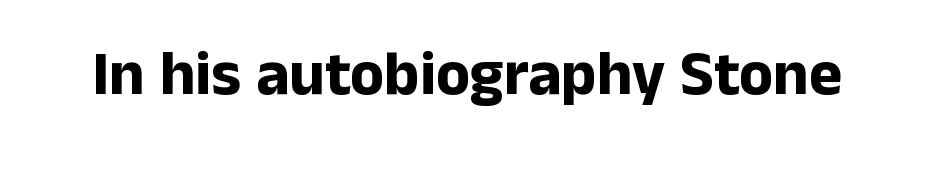
Quick note: not italic, upright. The letters are bold, with thick, heavy strokes. Any mark beneath the type? The region is blank. Here the designer chose a conventional face with non-uniform glyph widths.
